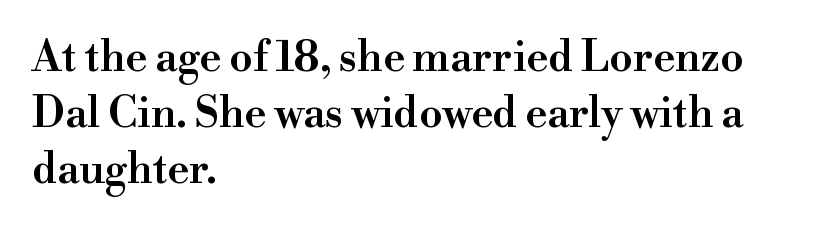
What's the leading like? Ordinary, nothing unusual. Check the space under the baseline: it is left empty. Check where the strokes stop: tiny serifs finish them off. Here the glyphs are tracked normally, forming tight word shapes. Its strokes are somewhat broadened, the hallmark of semibold type.
